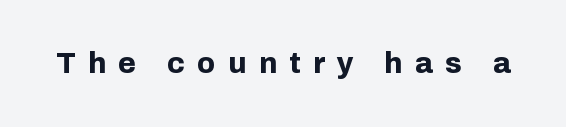
The image shows 29 px bold sans-serif type, upright; set unusually wide letter spacing (+0.43 em), not underlined; low stroke contrast and a medium x-height.
